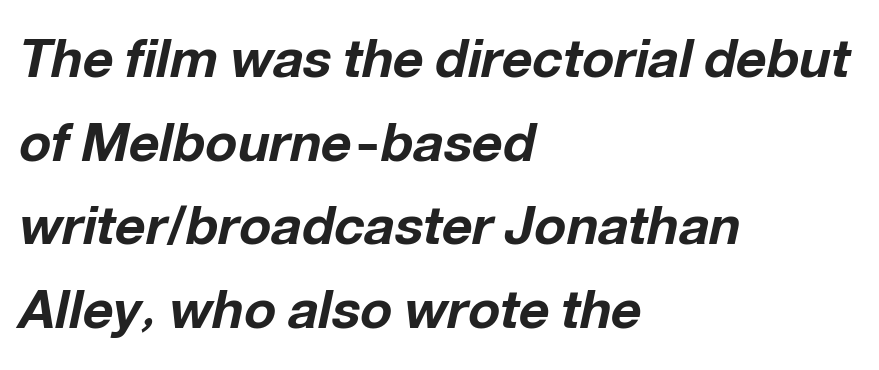
{"italic": "yes", "lean": "right", "slant_degrees": 12, "bold": "yes", "weight": "bold", "width": "normal", "stroke_contrast": "low", "x_height": "medium", "monospaced": "no", "underline": "no", "align": "left", "line_spacing": "normal", "line_spacing_ratio": 1.58, "letter_spacing": "normal", "letter_spacing_em": 0.0, "glyph_px": 53}
